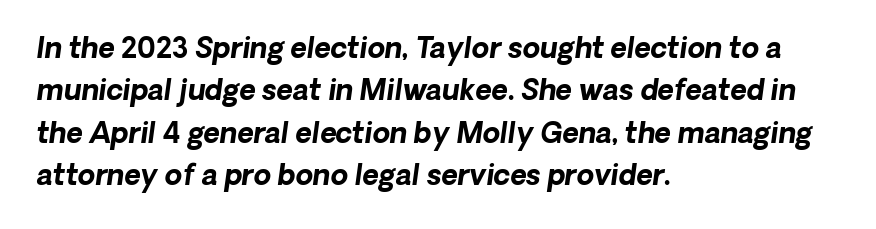
The image shows 28 px bold sans-serif type; set left-aligned, normal line spacing (1.51x), normal letter spacing, not underlined; low stroke contrast and a medium x-height.
